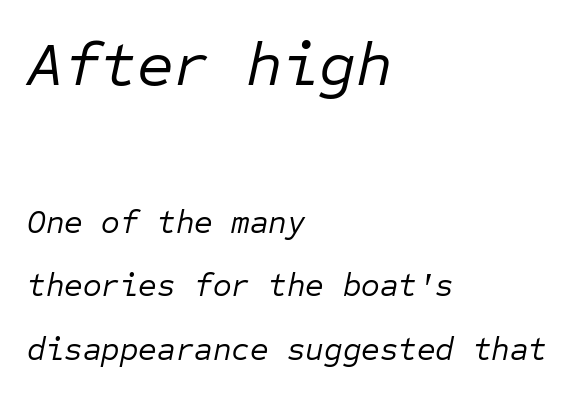
The image shows 63 px regular-weight type, italic (leaning right), monospaced; set left-aligned, loose line spacing (1.99x), normal letter spacing, not underlined; the first (top) block is 1.97x larger; low stroke contrast and a medium x-height.
